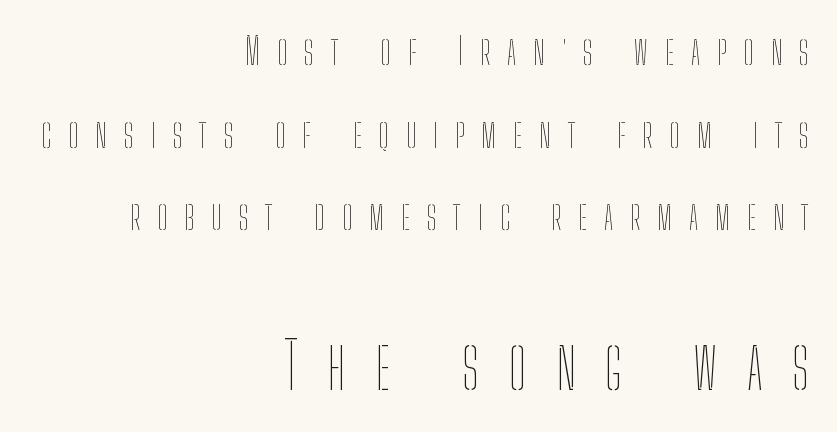
The image shows 64 px thin, condensed type, upright; set right-aligned, loose line spacing (2.23x), unusually wide letter spacing (+0.46 em), not underlined; the second (bottom) block is 1.73x larger; low stroke contrast and a medium x-height.
